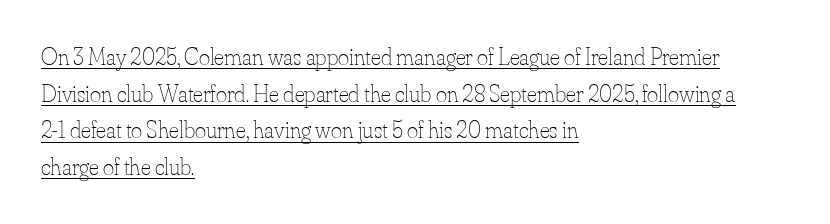
Q: Is the text bold? A: No.
Q: Is the text italic (slanted)? A: No, it is upright.
Q: Is the text underlined? A: Yes.
Q: How is the paragraph aligned? A: Left-aligned.
Q: Is the spacing between letters normal or unusually wide? A: Normal.
Q: Is the spacing between lines tight, normal or loose? A: Normal.
